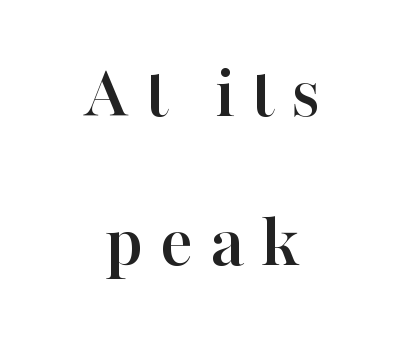
The image shows 77 px serif type, upright; set centered, loose line spacing (1.93x), unusually wide letter spacing (+0.21 em), not underlined; high stroke contrast and a medium x-height.
